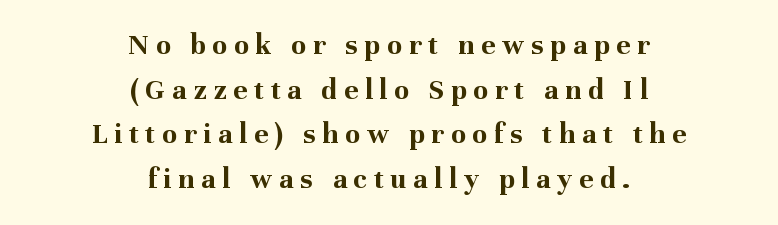
The image shows 30 px bold serif type, upright; set centered, normal line spacing (1.49x), unusually wide letter spacing (+0.23 em), not underlined; medium stroke contrast and a medium x-height.
